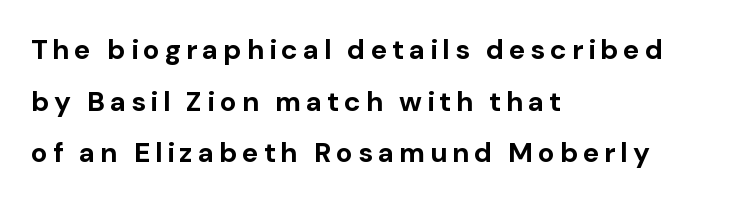
{"serif": "no", "italic": "no", "bold": "yes", "weight": "bold", "width": "normal", "stroke_contrast": "low", "x_height": "medium", "monospaced": "no", "underline": "no", "align": "left", "line_spacing_ratio": 1.84, "glyph_px": 28}
